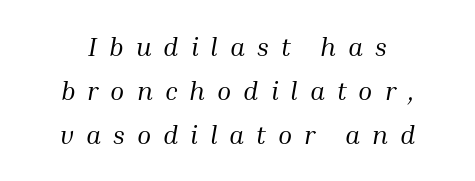
{"italic": "yes", "lean": "right", "slant_degrees": 10, "bold": "no", "underline": "no", "line_spacing": "normal", "line_spacing_ratio": 1.7, "letter_spacing": "wide", "letter_spacing_em": 0.46, "glyph_px": 26}
